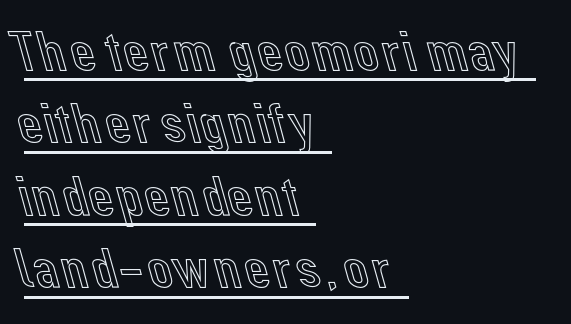
You can see a thin bar hugging the bottom of the glyphs. Character widths vary here, with narrow letters taking less room than wide ones. Left-aligned paragraph, ragged on the right. The designer left line spacing at the default. Honestly, the letter spacing is just normal — you wouldn't notice it.
